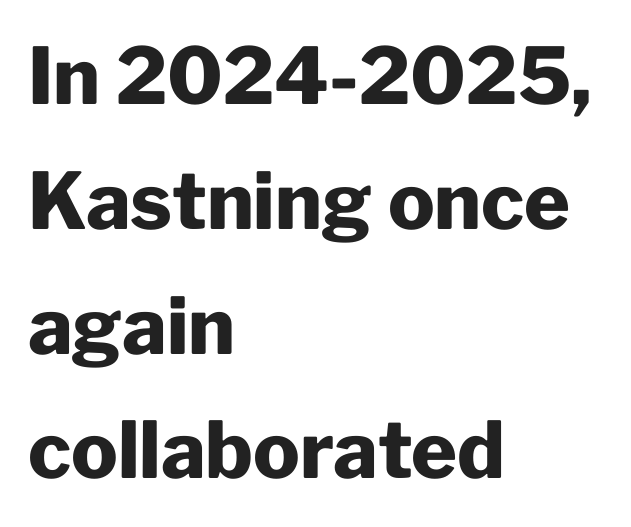
Q: Is the text bold? A: Yes.
Q: Is the text italic (slanted)? A: No, it is upright.
Q: Is the typeface a serif or a sans-serif typeface? A: Sans-serif.
Q: Is the text underlined? A: No.
Q: How is the paragraph aligned? A: Left-aligned.
Q: Is the spacing between letters normal or unusually wide? A: Normal.
Q: Is the spacing between lines tight, normal or loose? A: Normal.
Q: Width (condensed, normal, or wide)? A: Normal.
Q: Stroke contrast? A: Low.
Q: x-height? A: Medium.
Q: Monospaced? A: No.
